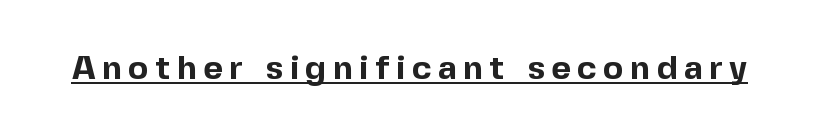
The words here are underlined. A roman cut, with each character standing at attention. The face used here is proportionally spaced, like ordinary book or web type. Compared with an ordinary text face, these strokes are far heavier — a full bold. This rendering employs a face without finishing strokes, i.e., a sans-serif.
